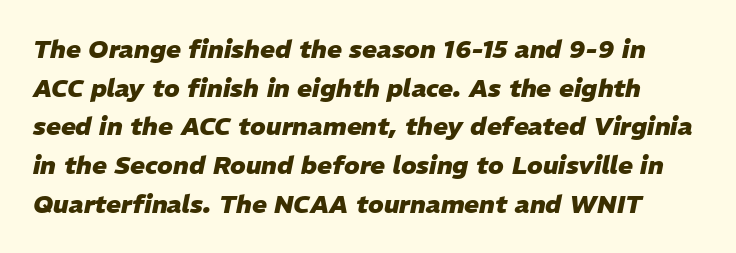
Quick note: underline off. A typesetter would mark this as italic. Every letter is thick-stroked: bold, no question. The line texture is even and compact thanks to regular tracking. In terms of leading, this rendering sits right in the middle.
